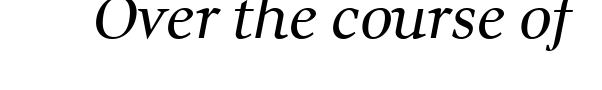
The image shows 58 px regular-weight serif type; set normal letter spacing, not underlined; medium stroke contrast and a medium x-height.
